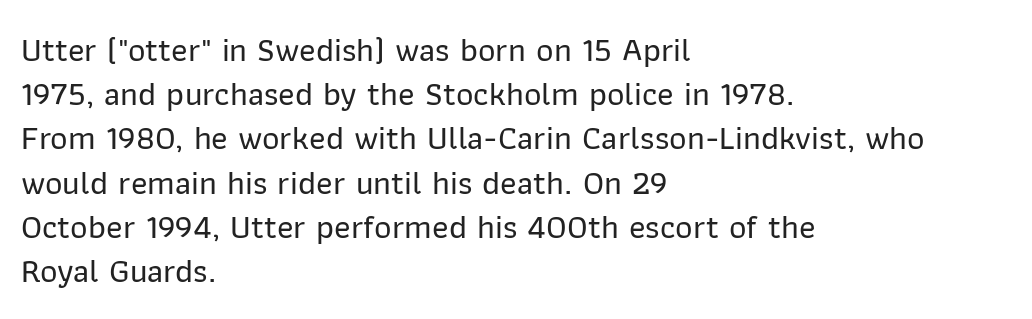
{"serif": "no", "italic": "no", "width": "normal", "stroke_contrast": "low", "x_height": "medium", "monospaced": "no", "underline": "no", "align": "left", "line_spacing": "normal", "line_spacing_ratio": 1.3, "letter_spacing": "normal", "letter_spacing_em": 0.0, "glyph_px": 34}
